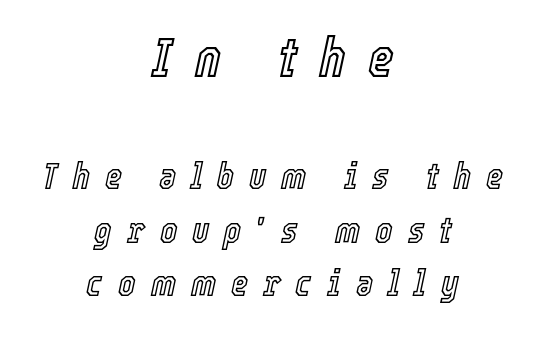
The image shows 56 px condensed type, italic (leaning right); set centered, normal line spacing (1.45x), unusually wide letter spacing (+0.4 em), not underlined; the first (top) block is 1.51x larger; a medium x-height.
